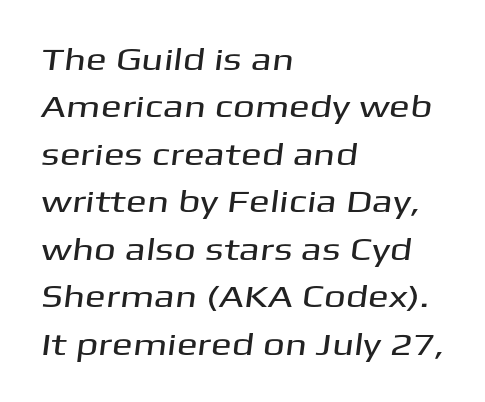
{"serif": "no", "width": "wide", "stroke_contrast": "medium", "x_height": "medium", "monospaced": "no", "underline": "no", "align": "left", "line_spacing": "normal", "line_spacing_ratio": 1.53, "letter_spacing": "normal", "letter_spacing_em": 0.0, "glyph_px": 31}
